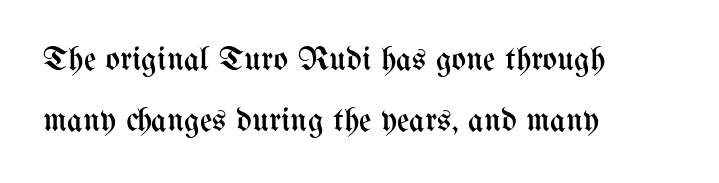
{"italic": "no", "bold": "no", "weight": "regular", "width": "condensed", "stroke_contrast": "medium", "x_height": "medium", "monospaced": "no", "underline": "no", "align": "left", "line_spacing_ratio": 1.79, "letter_spacing": "normal", "letter_spacing_em": 0.0, "glyph_px": 34}
